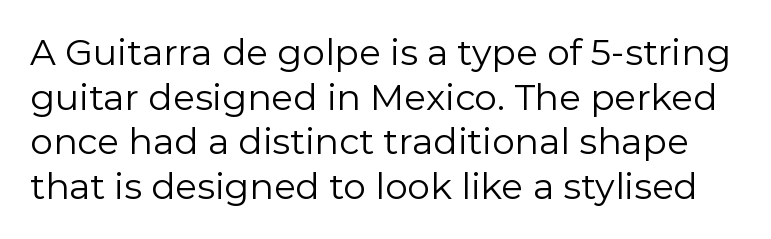
Q: Is the text bold? A: No.
Q: Is the text italic (slanted)? A: No, it is upright.
Q: Is the typeface a serif or a sans-serif typeface? A: Sans-serif.
Q: Is the text underlined? A: No.
Q: Is the spacing between letters normal or unusually wide? A: Normal.
Q: Width (condensed, normal, or wide)? A: Normal.
Q: x-height? A: Medium.
Q: Monospaced? A: No.
